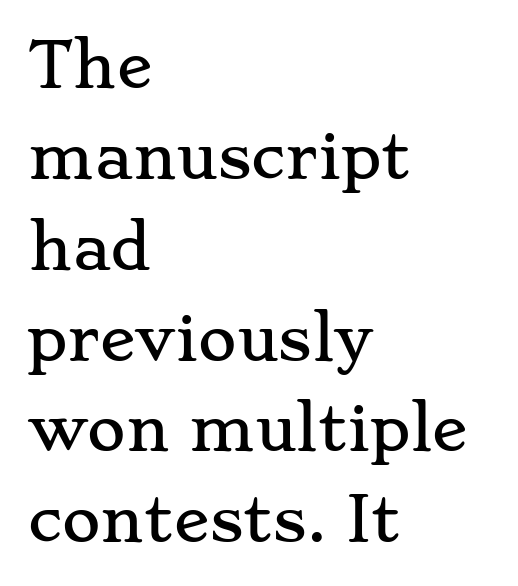
{"serif": "yes", "italic": "no", "width": "wide", "stroke_contrast": "low", "x_height": "small", "monospaced": "no", "underline": "no", "align": "left", "line_spacing": "normal", "line_spacing_ratio": 1.54, "letter_spacing": "normal", "letter_spacing_em": 0.0, "glyph_px": 59}
